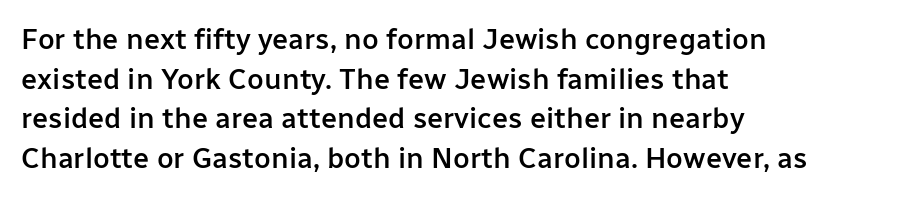
The type sits square on the baseline with zero lean. This sample is left-justified, so line endings fall wherever the words run out. Think of a printed novel: that variable character pitch is what you see here. Typographic density is moderately raised because the face is semibold. The zone under the glyphs is completely vacant.
